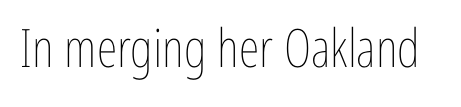
Q: Is the text bold? A: No.
Q: Is the text italic (slanted)? A: No, it is upright.
Q: Is the text underlined? A: No.
Q: Is the spacing between letters normal or unusually wide? A: Normal.
Q: Width (condensed, normal, or wide)? A: Condensed.
Q: Stroke contrast? A: Low.
Q: x-height? A: Medium.
Q: Monospaced? A: No.
